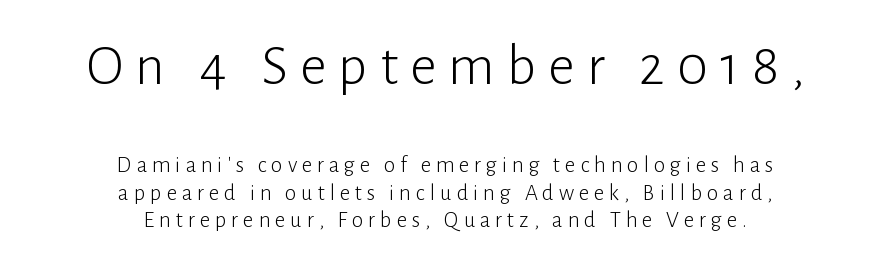
The image shows 58 px light sans-serif type, upright; set centered, line spacing 1.2x, unusually wide letter spacing (+0.21 em), not underlined; the first (top) block is 2.52x larger; low stroke contrast and a medium x-height.
